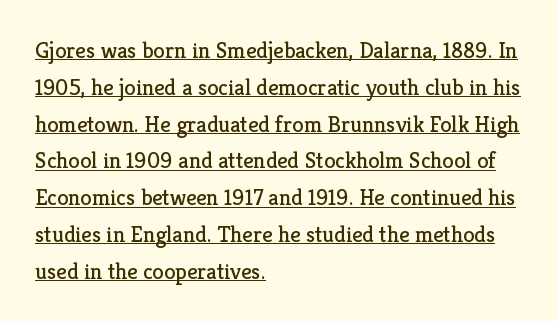
The text block is weighted toward the left margin, trailing off unevenly rightward. The gaps between neighbouring characters are ordinary and unremarkable. Compared with a typical body face, this is equally light or lighter still. The rendering uses the underline text-decoration. Line spacing here is normal.
